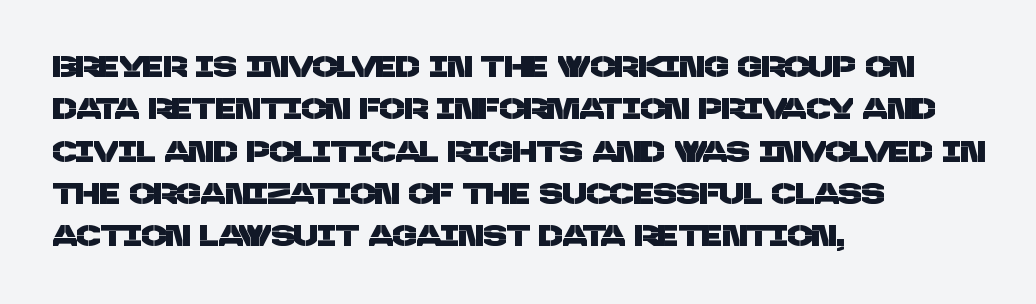
The image shows 29 px sans-serif type; set left-aligned, normal line spacing (1.46x), normal letter spacing, not underlined; low stroke contrast and a large x-height.
